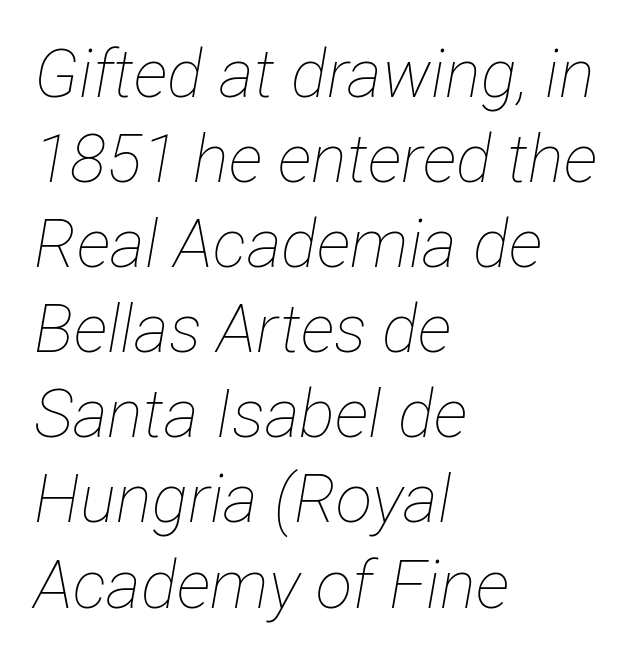
Q: Is the text bold? A: No.
Q: Is the text italic (slanted)? A: Yes, it leans right by about 12 degrees.
Q: Is the text underlined? A: No.
Q: How is the paragraph aligned? A: Left-aligned.
Q: Is the spacing between letters normal or unusually wide? A: Normal.
Q: Is the spacing between lines tight, normal or loose? A: Normal.
Q: Width (condensed, normal, or wide)? A: Condensed.
Q: Stroke contrast? A: Low.
Q: x-height? A: Medium.
Q: Monospaced? A: No.
